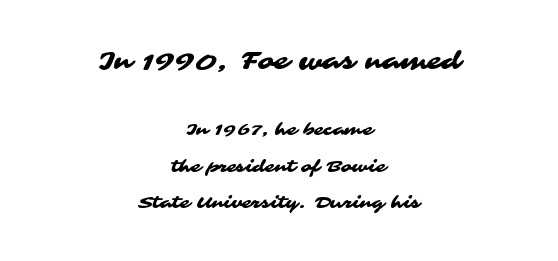
The image shows 24 px text type; set centered, loose line spacing (2.29x), normal letter spacing, not underlined; the first (top) block is 1.5x larger.
